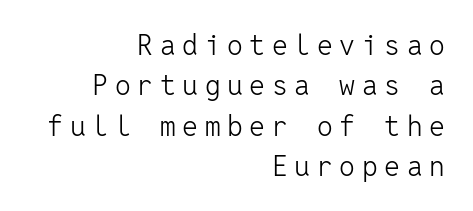
A quiet, ordinary-to-light weight characterises the typeface. A student would call this right alignment; a typographer would say flush right, rag left. A typesetter would call this heavily tracked-out type. Designer's note — italics off, roman on.
